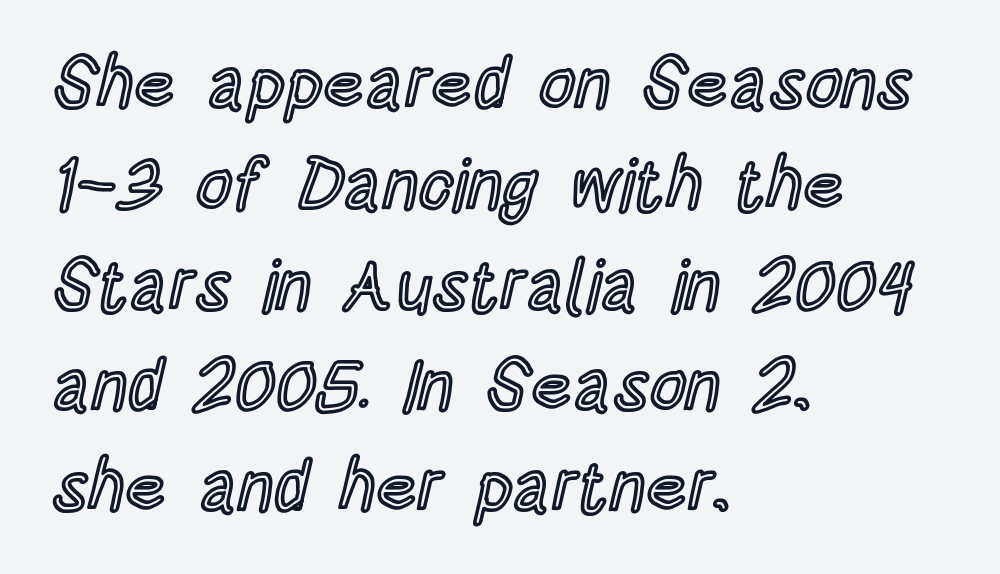
The image shows 71 px condensed type; set left-aligned, normal line spacing (1.42x), normal letter spacing, not underlined; a large x-height.
